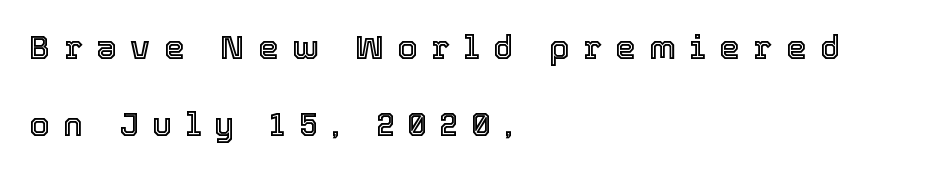
{"italic": "no", "width": "normal", "x_height": "medium", "monospaced": "no", "underline": "no", "align": "left", "line_spacing": "loose", "line_spacing_ratio": 2.34, "letter_spacing": "wide", "letter_spacing_em": 0.41, "glyph_px": 33}
